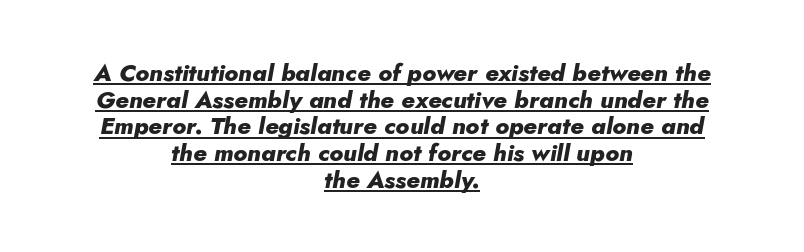
Q: Is the text bold? A: Yes.
Q: Is the text italic (slanted)? A: Yes, it leans right by about 5 degrees.
Q: Is the text underlined? A: Yes.
Q: How is the paragraph aligned? A: Centered.
Q: Is the spacing between letters normal or unusually wide? A: Normal.
Q: Is the spacing between lines tight, normal or loose? A: Tight.
